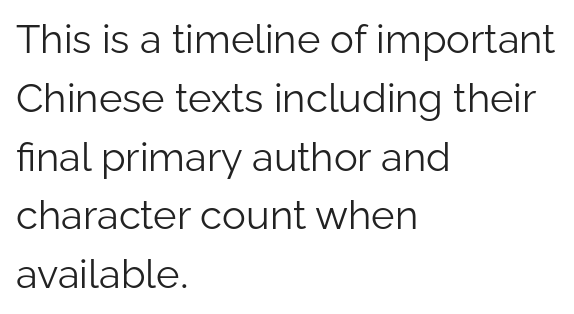
Q: Is the text bold? A: No.
Q: Is the text italic (slanted)? A: No, it is upright.
Q: Is the typeface a serif or a sans-serif typeface? A: Sans-serif.
Q: Is the text underlined? A: No.
Q: How is the paragraph aligned? A: Left-aligned.
Q: Is the spacing between letters normal or unusually wide? A: Normal.
Q: Is the spacing between lines tight, normal or loose? A: Normal.
Q: Width (condensed, normal, or wide)? A: Normal.
Q: Stroke contrast? A: Low.
Q: x-height? A: Medium.
Q: Monospaced? A: No.
